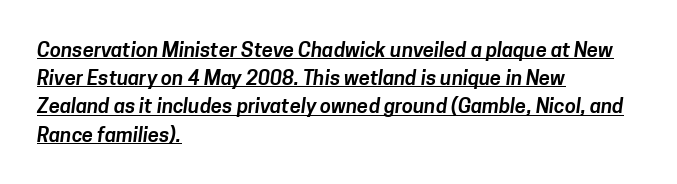
The image shows 20 px text type; set left-aligned, normal line spacing (1.41x), normal letter spacing, underlined.
